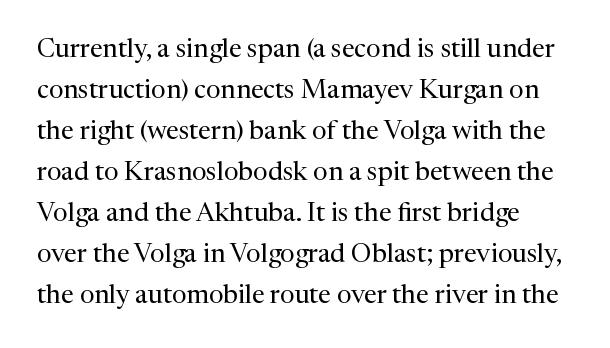
{"italic": "no", "bold": "no", "underline": "no", "line_spacing": "normal", "line_spacing_ratio": 1.58, "letter_spacing": "normal", "letter_spacing_em": 0.0, "glyph_px": 26}
